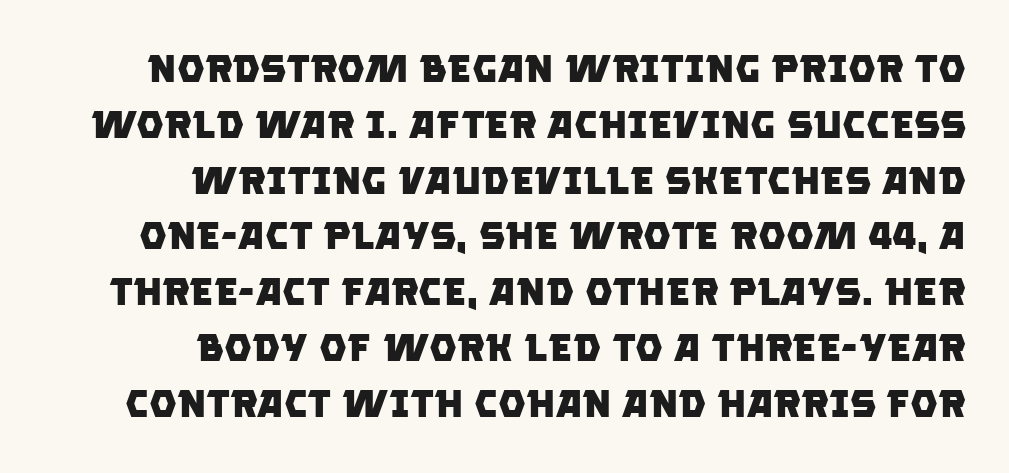
This rendering features lettering with no underline. This sample uses plain, unmodified letter spacing. The typesetting leans heavy: a genuine bold. Does the leading feel generous? No, just average. Caption: multi-line text, flush right, ragged left.
